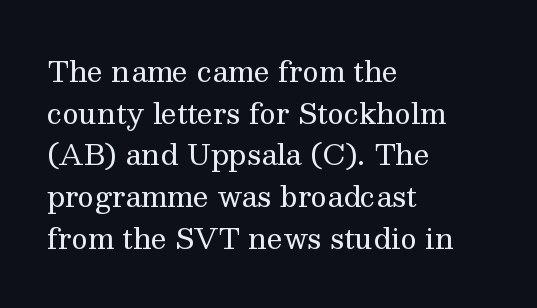
The image shows 28 px regular-weight serif type, upright; set left-aligned, normal line spacing (1.49x), normal letter spacing, not underlined; medium stroke contrast and a medium x-height.
